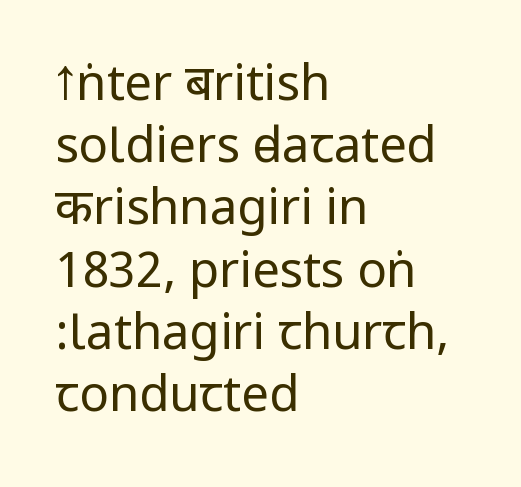
Q: Is the text bold? A: No.
Q: Is the text italic (slanted)? A: No, it is upright.
Q: Is the typeface a serif or a sans-serif typeface? A: Sans-serif.
Q: Is the text underlined? A: No.
Q: How is the paragraph aligned? A: Left-aligned.
Q: Is the spacing between letters normal or unusually wide? A: Normal.
Q: Is the spacing between lines tight, normal or loose? A: Normal.
Q: Width (condensed, normal, or wide)? A: Condensed.
Q: Stroke contrast? A: Low.
